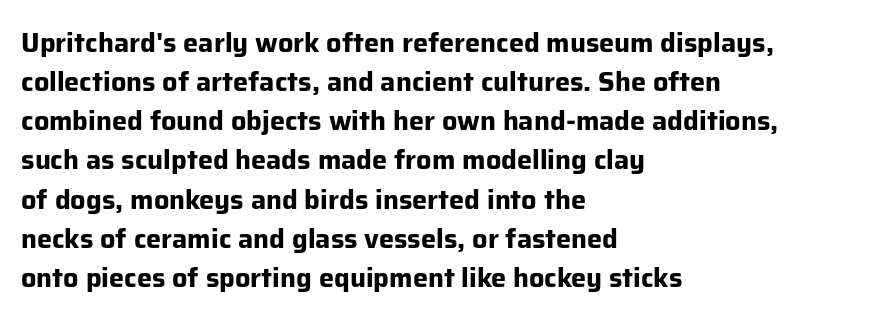
The typography opts for an upright posture over an oblique one. The face used here has the dense, thick strokes of a bold. Words float on clear page, feet unadorned. The typesetter chose a ragged-right arrangement here.
